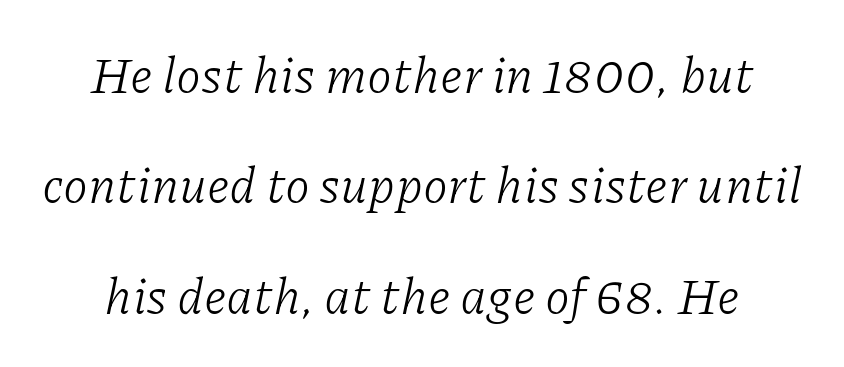
The image shows 50 px light serif type, italic (leaning right); set loose line spacing (2.21x), normal letter spacing, not underlined; low stroke contrast and a medium x-height.
